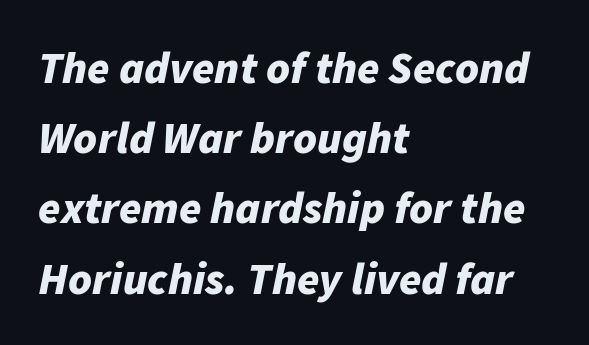
Q: Is the text bold? A: Yes.
Q: Is the text italic (slanted)? A: Yes, it leans right by about 11 degrees.
Q: Is the text underlined? A: No.
Q: How is the paragraph aligned? A: Left-aligned.
Q: Is the spacing between letters normal or unusually wide? A: Normal.
Q: Is the spacing between lines tight, normal or loose? A: Normal.
Q: Width (condensed, normal, or wide)? A: Normal.
Q: Stroke contrast? A: Low.
Q: x-height? A: Medium.
Q: Monospaced? A: No.
